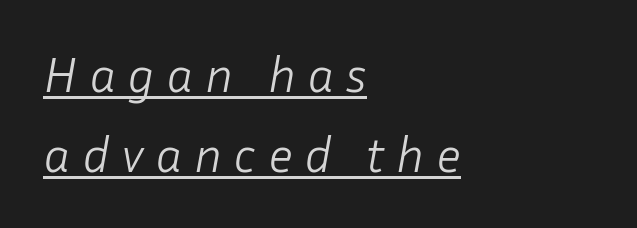
{"italic": "yes", "lean": "right", "slant_degrees": 10, "bold": "no", "weight": "light", "width": "normal", "stroke_contrast": "low", "x_height": "medium", "monospaced": "no", "underline": "yes", "align": "left", "line_spacing": "normal", "line_spacing_ratio": 1.61, "letter_spacing": "wide", "letter_spacing_em": 0.23, "glyph_px": 50}
